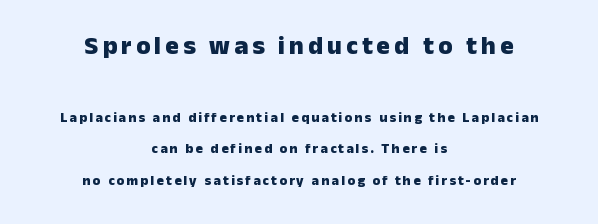
{"italic": "no", "bold": "yes", "underline": "no", "align": "center", "line_spacing": "loose", "line_spacing_ratio": 2.24, "larger_block": "first", "size_ratio": 1.86, "glyph_px": 26}
